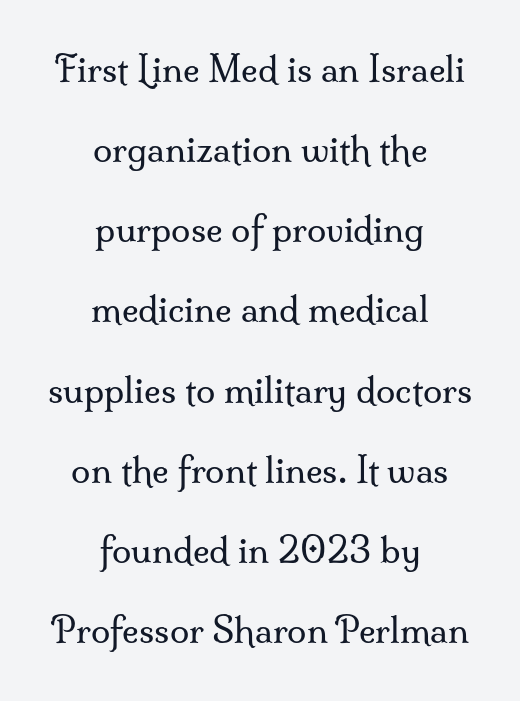
{"serif": "yes", "italic": "no", "bold": "no", "weight": "regular", "width": "normal", "stroke_contrast": "medium", "x_height": "small", "monospaced": "no", "underline": "no", "align": "center", "line_spacing": "loose", "line_spacing_ratio": 2.29, "letter_spacing": "normal", "letter_spacing_em": 0.0, "glyph_px": 35}
